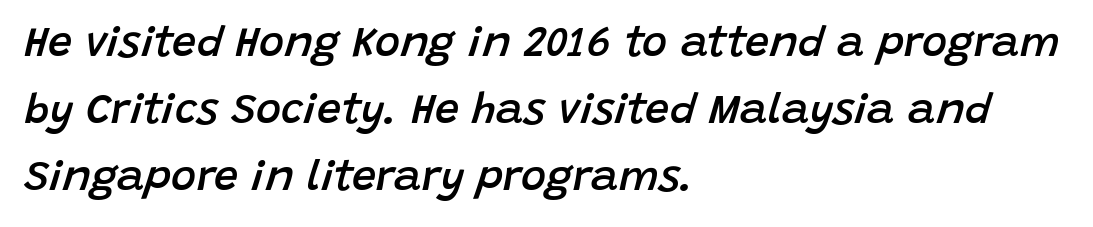
Q: Is the text bold? A: Semi-bold.
Q: Is the text italic (slanted)? A: Yes, it leans right by about 15 degrees.
Q: Is the text underlined? A: No.
Q: How is the paragraph aligned? A: Left-aligned.
Q: Is the spacing between letters normal or unusually wide? A: Normal.
Q: Is the spacing between lines tight, normal or loose? A: Normal.
Q: Width (condensed, normal, or wide)? A: Normal.
Q: Stroke contrast? A: Low.
Q: x-height? A: Large.
Q: Monospaced? A: No.
